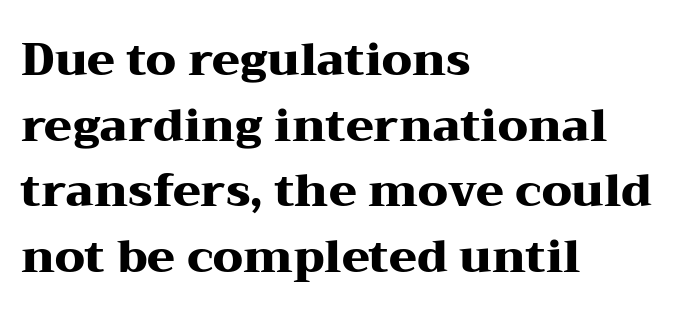
The image shows 45 px heavy, wide serif type, upright; set left-aligned, normal line spacing (1.46x), normal letter spacing, not underlined; medium stroke contrast and a medium x-height.
